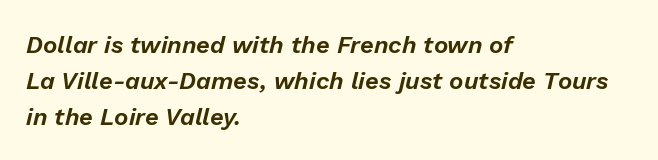
Between one letter and the next there's only the usual sliver of space. Compared with ordinary roman type, these characters are visibly tilted. What's the leading like? Ordinary, nothing unusual. This rendering uses left alignment, leaving the right contour irregular. Clear beneath every line of the passage.
